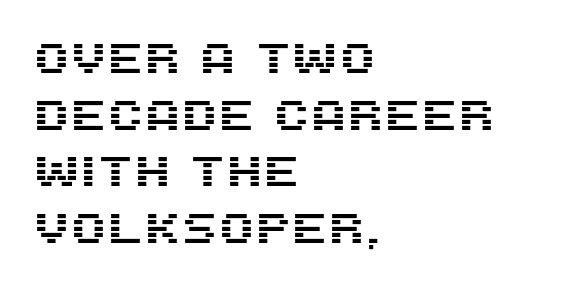
{"serif": "no", "italic": "no", "width": "normal", "stroke_contrast": "medium", "x_height": "large", "monospaced": "no", "underline": "no", "align": "left", "line_spacing": "normal", "line_spacing_ratio": 1.35, "letter_spacing": "normal", "letter_spacing_em": 0.0, "glyph_px": 42}
